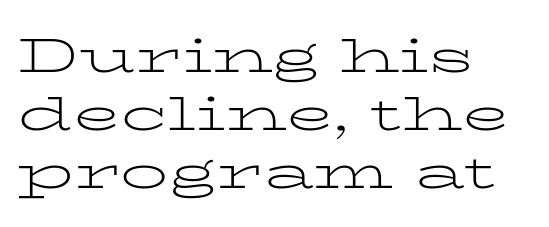
{"serif": "yes", "italic": "no", "bold": "no", "weight": "light", "width": "wide", "stroke_contrast": "low", "x_height": "medium", "monospaced": "no", "underline": "no", "align": "left", "line_spacing_ratio": 1.21, "letter_spacing": "normal", "letter_spacing_em": 0.0, "glyph_px": 48}
